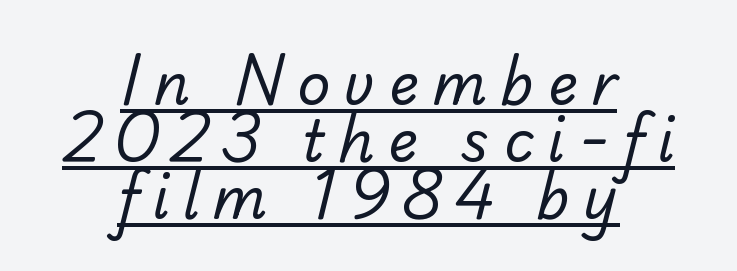
Q: Is the text bold? A: No.
Q: Is the typeface a serif or a sans-serif typeface? A: Sans-serif.
Q: Is the text underlined? A: Yes.
Q: How is the paragraph aligned? A: Centered.
Q: Is the spacing between letters normal or unusually wide? A: Unusually wide.
Q: Is the spacing between lines tight, normal or loose? A: Tight.
Q: Width (condensed, normal, or wide)? A: Normal.
Q: Stroke contrast? A: Low.
Q: x-height? A: Small.
Q: Monospaced? A: No.
